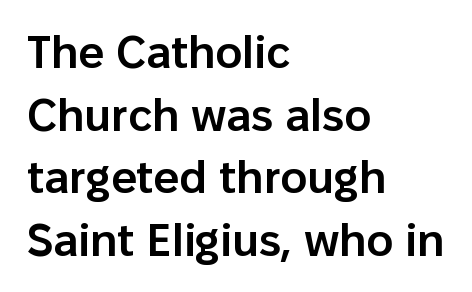
{"serif": "no", "italic": "no", "bold": "semi", "weight": "semibold", "width": "normal", "stroke_contrast": "low", "x_height": "medium", "monospaced": "no", "underline": "no", "align": "left", "line_spacing": "normal", "line_spacing_ratio": 1.39, "letter_spacing": "normal", "letter_spacing_em": 0.0, "glyph_px": 45}
